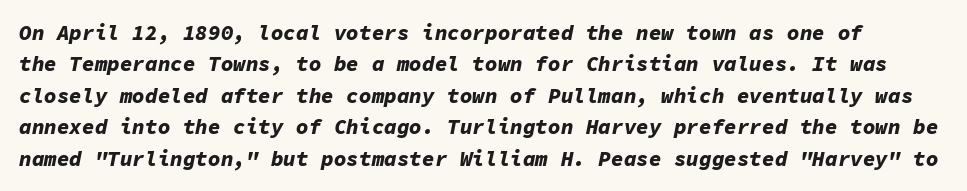
{"italic": "yes", "lean": "right", "slant_degrees": 11, "bold": "yes", "underline": "no", "line_spacing": "normal", "line_spacing_ratio": 1.5, "letter_spacing": "normal", "letter_spacing_em": 0.0, "glyph_px": 21}
